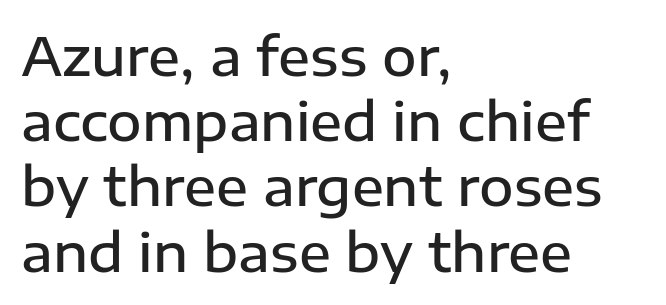
This sample uses an upright cut, with every glyph sitting square on the baseline. This is moderately heavy type, rendered in semibold. The face used here is proportionally spaced, like ordinary book or web type. Rule under the text: the space is simply empty.
